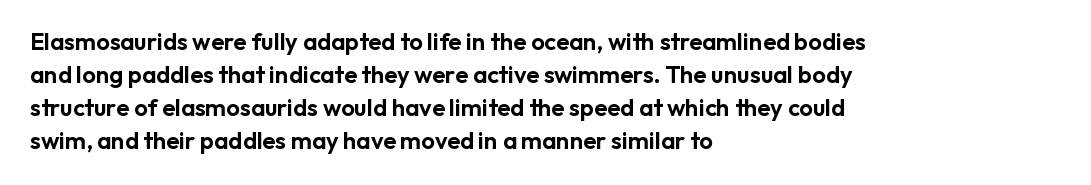
Q: Is the text italic (slanted)? A: No, it is upright.
Q: Is the text underlined? A: No.
Q: How is the paragraph aligned? A: Left-aligned.
Q: Is the spacing between letters normal or unusually wide? A: Normal.
Q: Is the spacing between lines tight, normal or loose? A: Normal.
